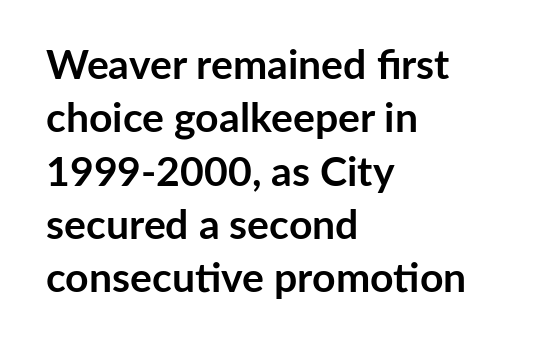
{"serif": "no", "italic": "no", "bold": "yes", "weight": "semibold", "width": "normal", "stroke_contrast": "low", "x_height": "medium", "monospaced": "no", "underline": "no", "align": "left", "line_spacing": "normal", "line_spacing_ratio": 1.3, "letter_spacing": "normal", "letter_spacing_em": 0.0, "glyph_px": 41}
